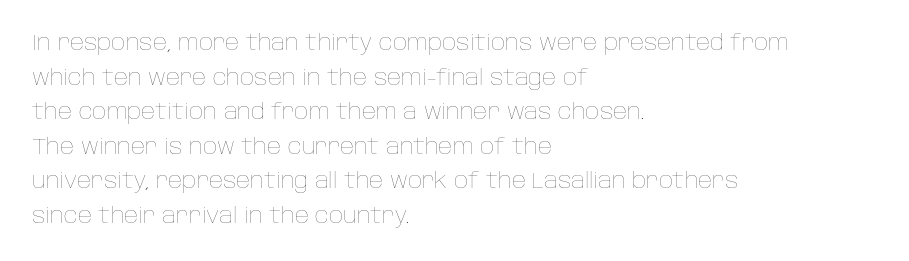
{"italic": "no", "bold": "no", "underline": "no", "align": "left", "line_spacing": "normal", "line_spacing_ratio": 1.57, "letter_spacing": "normal", "letter_spacing_em": 0.0, "glyph_px": 22}
